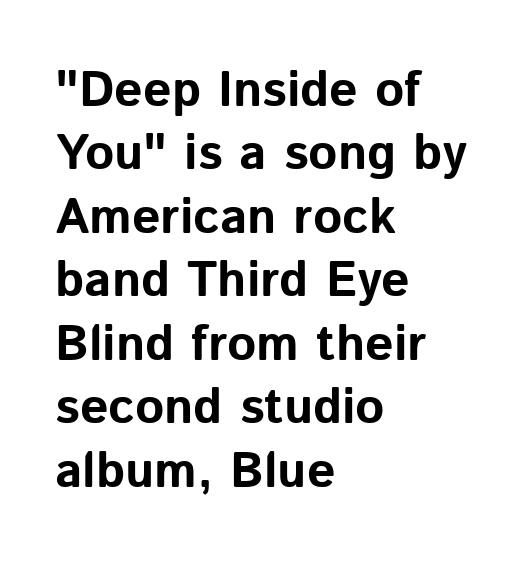
If you drew a ruler down the left edge, every line would touch it. Nothing unusual about the tracking: characters are spaced as the font intends. In terms of leading, this rendering sits right in the middle. Typographic density is high because the face is bold. Underline: absent. Does the type have serifs? No, each stem ends abruptly.
